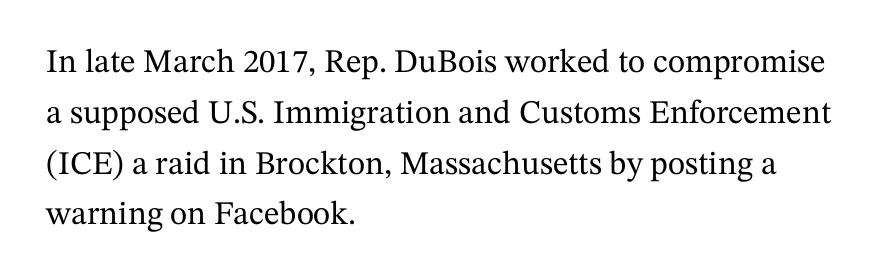
Q: Is the text italic (slanted)? A: No, it is upright.
Q: Is the typeface a serif or a sans-serif typeface? A: Serif.
Q: Is the text underlined? A: No.
Q: How is the paragraph aligned? A: Left-aligned.
Q: Is the spacing between letters normal or unusually wide? A: Normal.
Q: Is the spacing between lines tight, normal or loose? A: Normal.
Q: Width (condensed, normal, or wide)? A: Normal.
Q: Stroke contrast? A: Medium.
Q: x-height? A: Medium.
Q: Monospaced? A: No.
